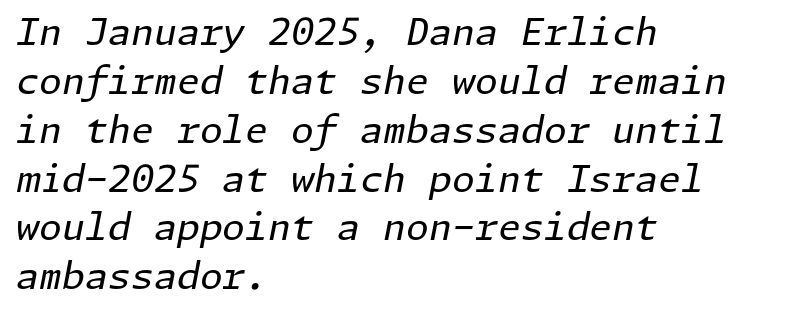
The image shows 37 px regular-weight type, italic (leaning right); set left-aligned, normal line spacing (1.32x), normal letter spacing, not underlined; low stroke contrast and a medium x-height.
